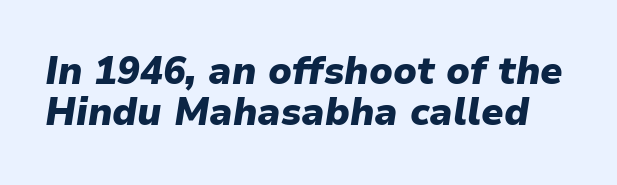
{"italic": "yes", "lean": "right", "slant_degrees": 9, "bold": "yes", "weight": "heavy", "width": "normal", "stroke_contrast": "low", "x_height": "medium", "monospaced": "no", "underline": "no", "line_spacing": "tight", "line_spacing_ratio": 1.09, "letter_spacing": "normal", "letter_spacing_em": 0.0, "glyph_px": 38}
